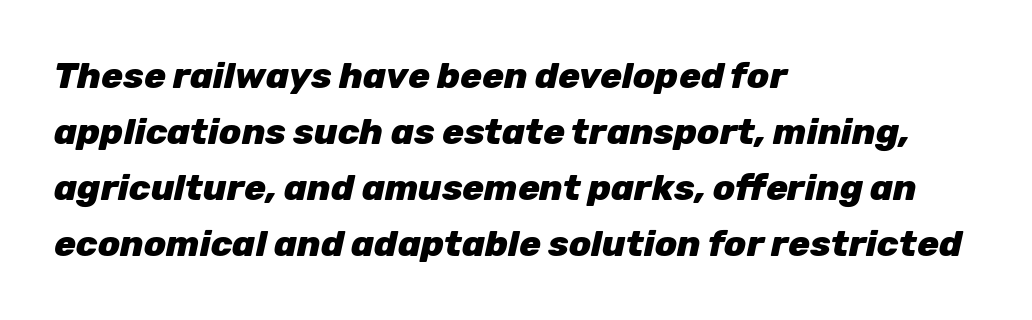
{"italic": "yes", "lean": "right", "slant_degrees": 12, "bold": "yes", "weight": "heavy", "width": "normal", "stroke_contrast": "low", "x_height": "medium", "monospaced": "no", "underline": "no", "align": "left", "line_spacing": "normal", "line_spacing_ratio": 1.56, "letter_spacing": "normal", "letter_spacing_em": 0.0, "glyph_px": 36}
